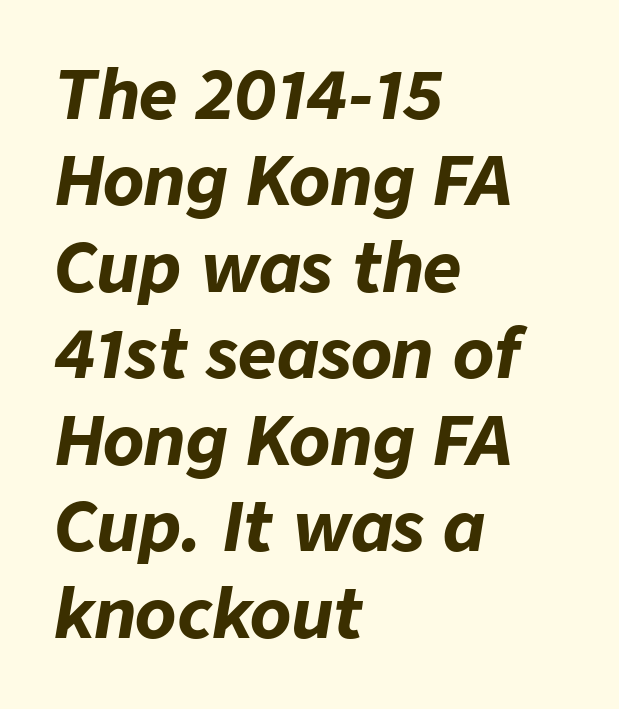
The image shows 67 px bold type, italic (leaning right); set left-aligned, normal line spacing (1.29x), normal letter spacing, not underlined; low stroke contrast and a medium x-height.
